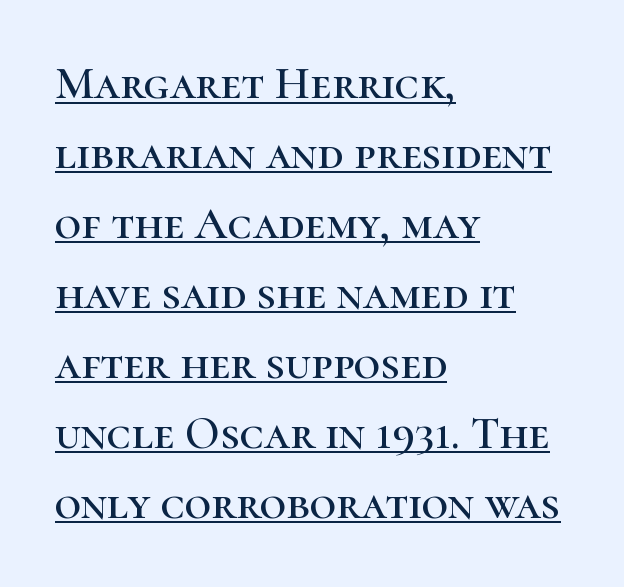
The image shows 46 px serif type, upright; set left-aligned, normal line spacing (1.52x), normal letter spacing, underlined; high stroke contrast and a medium x-height.
